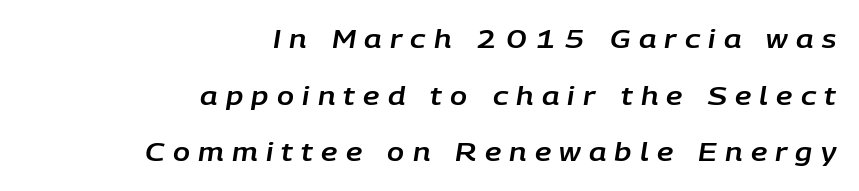
Q: Is the text italic (slanted)? A: Yes, it leans right by about 9 degrees.
Q: Is the text underlined? A: No.
Q: How is the paragraph aligned? A: Right-aligned.
Q: Is the spacing between letters normal or unusually wide? A: Unusually wide.
Q: Is the spacing between lines tight, normal or loose? A: Loose.
